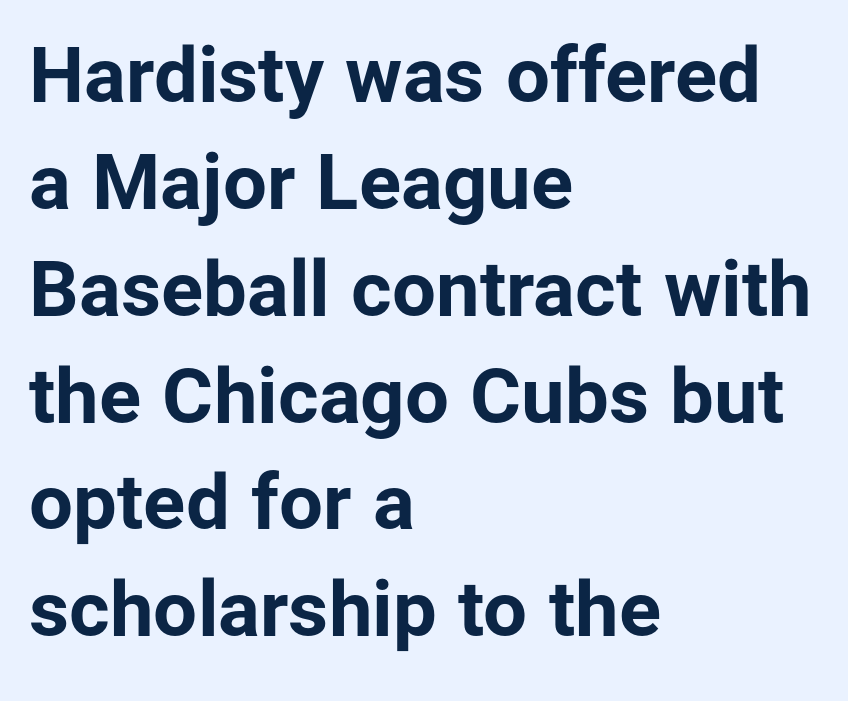
{"serif": "no", "italic": "no", "bold": "yes", "weight": "bold", "width": "normal", "stroke_contrast": "low", "x_height": "medium", "monospaced": "no", "underline": "no", "align": "left", "line_spacing": "normal", "line_spacing_ratio": 1.37, "letter_spacing": "normal", "letter_spacing_em": 0.0, "glyph_px": 78}
